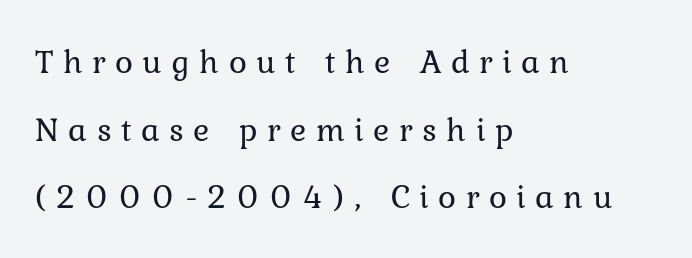
Q: Is the text bold? A: No.
Q: Is the text italic (slanted)? A: No, it is upright.
Q: Is the text underlined? A: No.
Q: How is the paragraph aligned? A: Left-aligned.
Q: Is the spacing between letters normal or unusually wide? A: Unusually wide.
Q: Is the spacing between lines tight, normal or loose? A: Loose.
Q: Width (condensed, normal, or wide)? A: Normal.
Q: Stroke contrast? A: Low.
Q: x-height? A: Medium.
Q: Monospaced? A: No.
